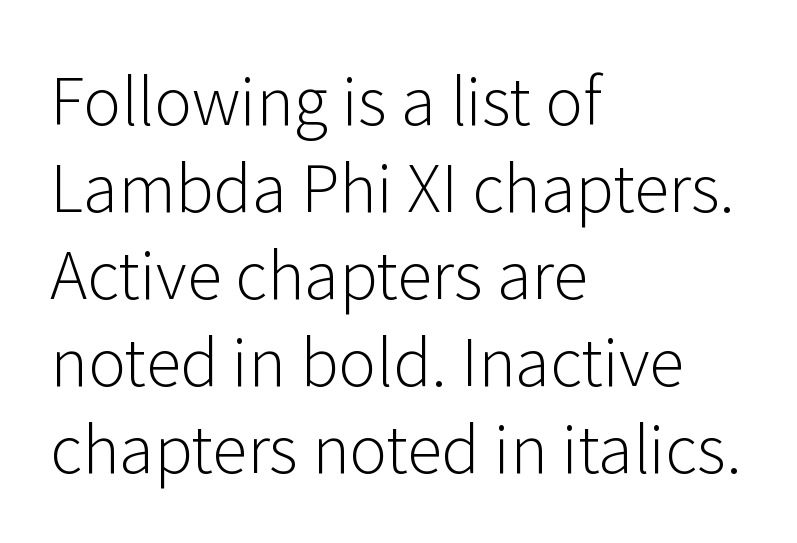
Leading matches the norm, producing a regular column. Lines of text with bare space underneath. Nope, no serifs anywhere on these letters. Do the characters align in a grid? No, the font is proportional. The weight tops out at a normal text grade. The gaps between neighbouring characters are ordinary and unremarkable.
